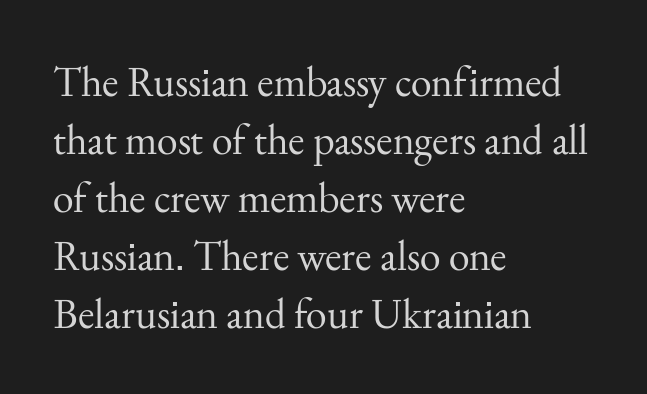
{"serif": "yes", "italic": "no", "bold": "no", "weight": "regular", "width": "normal", "stroke_contrast": "medium", "x_height": "small", "monospaced": "no", "underline": "no", "align": "left", "line_spacing": "normal", "line_spacing_ratio": 1.38, "letter_spacing": "normal", "letter_spacing_em": 0.0, "glyph_px": 42}
